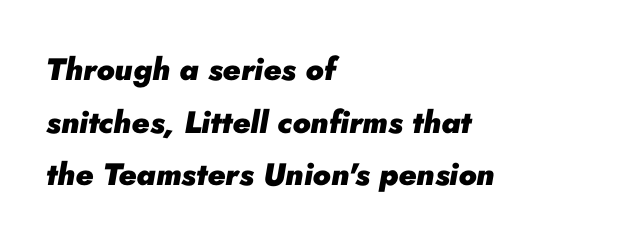
{"italic": "yes", "lean": "right", "slant_degrees": 10, "bold": "yes", "weight": "heavy", "width": "normal", "stroke_contrast": "low", "x_height": "small", "monospaced": "no", "underline": "no", "align": "left", "line_spacing": "normal", "line_spacing_ratio": 1.7, "letter_spacing": "normal", "letter_spacing_em": 0.0, "glyph_px": 31}
